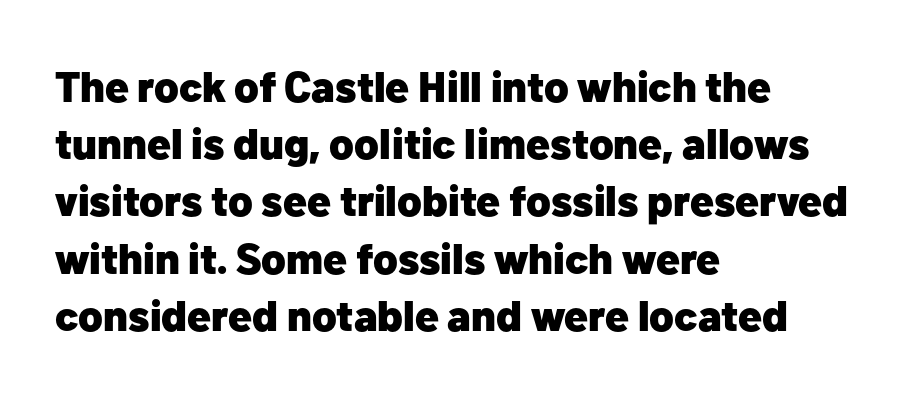
The specimen omits any rule beneath the text block's lines. This block has exactly the height ordinary leading produces. The rag falls on the right side of this text block. Here the designer chose a conventional face with non-uniform glyph widths.
